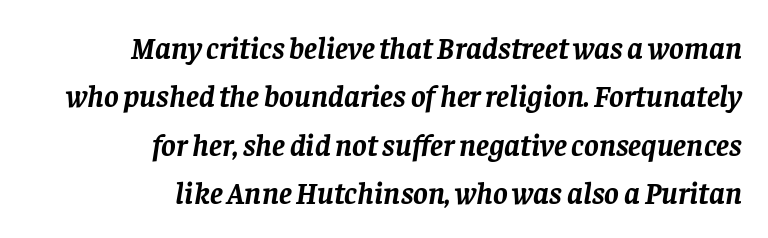
Is there much room between lines? A standard amount, neither cramped nor airy. Descender tails drop into unmarked territory. Think of a printed novel: that variable character pitch is what you see here. The sample has been set heavy, in full bold. Style check: oblique.
